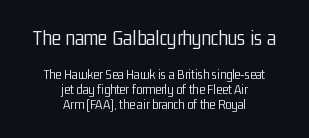
The paragraph has two soft edges and a firm central axis. Descenders hang freely into open space. This is the regular roman posture of the typeface. The first block has been scaled up relative to the second. The weight tops out at a normal text grade.
